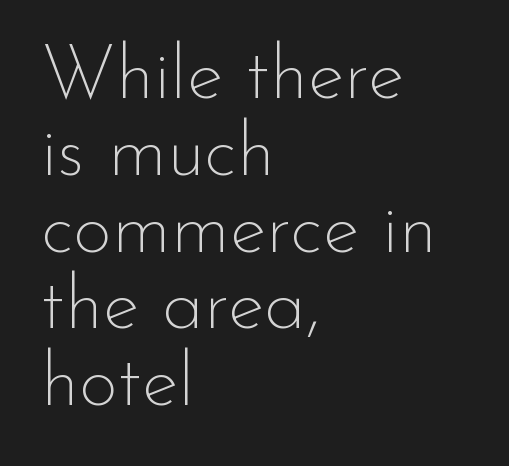
{"serif": "no", "italic": "no", "bold": "no", "weight": "thin", "width": "normal", "stroke_contrast": "low", "x_height": "small", "monospaced": "no", "underline": "no", "align": "left", "line_spacing": "tight", "line_spacing_ratio": 1.01, "letter_spacing": "normal", "letter_spacing_em": 0.0, "glyph_px": 76}
